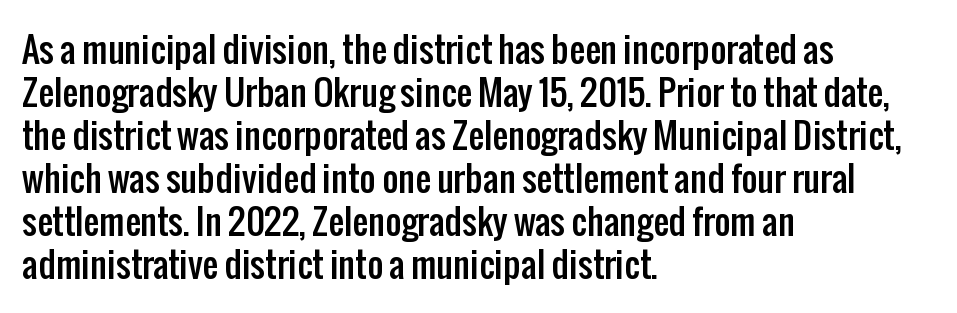
Q: Is the text italic (slanted)? A: No, it is upright.
Q: Is the typeface a serif or a sans-serif typeface? A: Sans-serif.
Q: Is the text underlined? A: No.
Q: How is the paragraph aligned? A: Left-aligned.
Q: Is the spacing between letters normal or unusually wide? A: Normal.
Q: Width (condensed, normal, or wide)? A: Condensed.
Q: Stroke contrast? A: Low.
Q: x-height? A: Medium.
Q: Monospaced? A: No.
